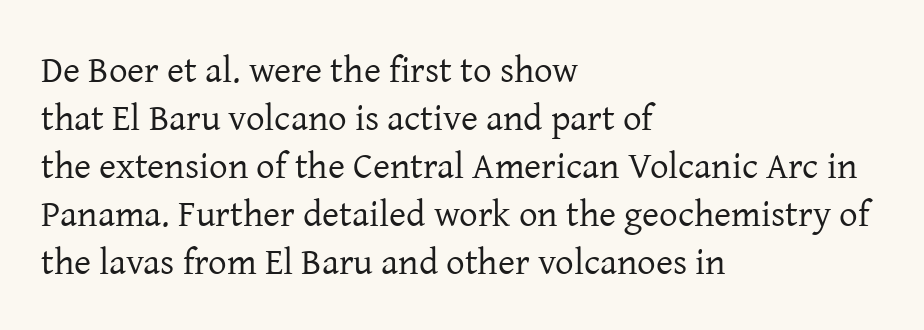
{"serif": "yes", "italic": "no", "bold": "no", "weight": "regular", "width": "normal", "stroke_contrast": "low", "x_height": "medium", "monospaced": "no", "underline": "no", "align": "left", "line_spacing": "normal", "line_spacing_ratio": 1.3, "letter_spacing": "normal", "letter_spacing_em": 0.0, "glyph_px": 37}
